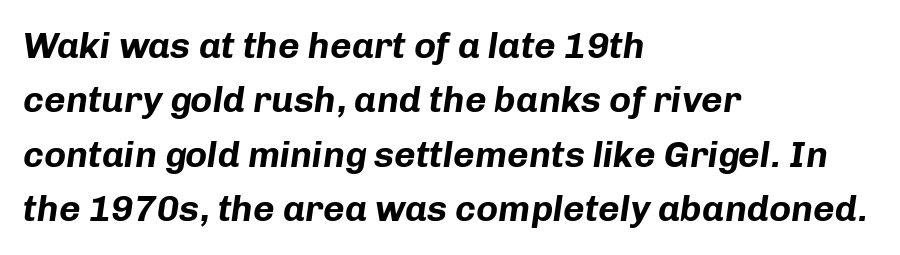
Vertically, the passage feels balanced, rows spaced as you'd expect. Which margin do the lines hug? The left one — the right edge is uneven. Glyph-to-glyph distance matches everyday printed text. Caption: bold face, heavy strokes.
